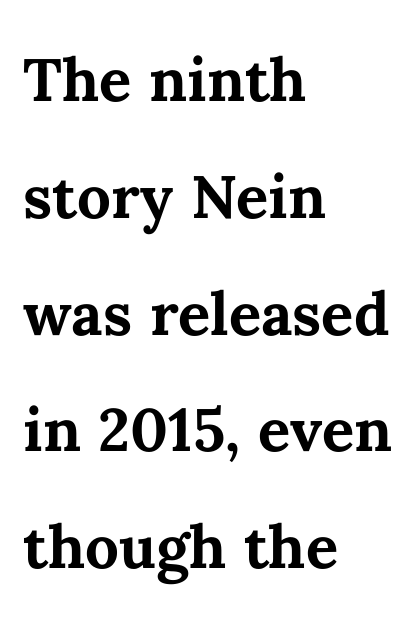
{"italic": "no", "bold": "yes", "weight": "semibold", "width": "normal", "stroke_contrast": "medium", "x_height": "medium", "monospaced": "no", "underline": "no", "align": "left", "line_spacing": "normal", "line_spacing_ratio": 1.46, "letter_spacing": "normal", "letter_spacing_em": 0.0, "glyph_px": 80}
